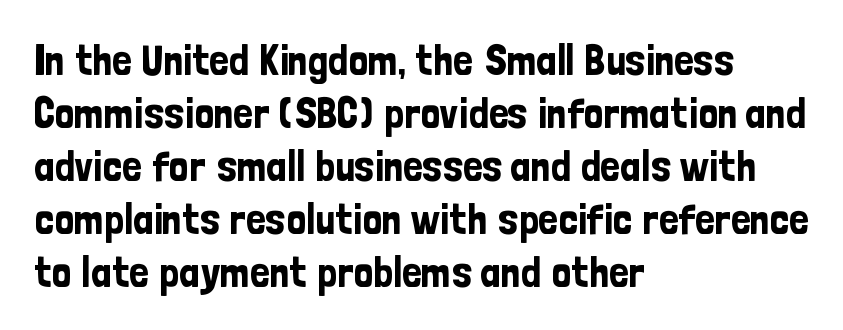
Q: Is the text italic (slanted)? A: No, it is upright.
Q: Is the typeface a serif or a sans-serif typeface? A: Sans-serif.
Q: Is the text underlined? A: No.
Q: How is the paragraph aligned? A: Left-aligned.
Q: Is the spacing between letters normal or unusually wide? A: Normal.
Q: Width (condensed, normal, or wide)? A: Condensed.
Q: Stroke contrast? A: Low.
Q: x-height? A: Medium.
Q: Monospaced? A: No.
